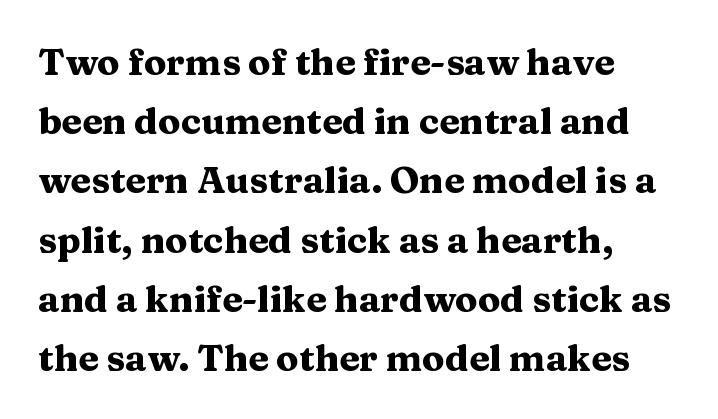
Q: Is the text bold? A: Yes.
Q: Is the text italic (slanted)? A: No, it is upright.
Q: Is the typeface a serif or a sans-serif typeface? A: Serif.
Q: Is the text underlined? A: No.
Q: How is the paragraph aligned? A: Left-aligned.
Q: Is the spacing between letters normal or unusually wide? A: Normal.
Q: Is the spacing between lines tight, normal or loose? A: Normal.
Q: Width (condensed, normal, or wide)? A: Wide.
Q: Stroke contrast? A: Medium.
Q: x-height? A: Medium.
Q: Monospaced? A: No.
